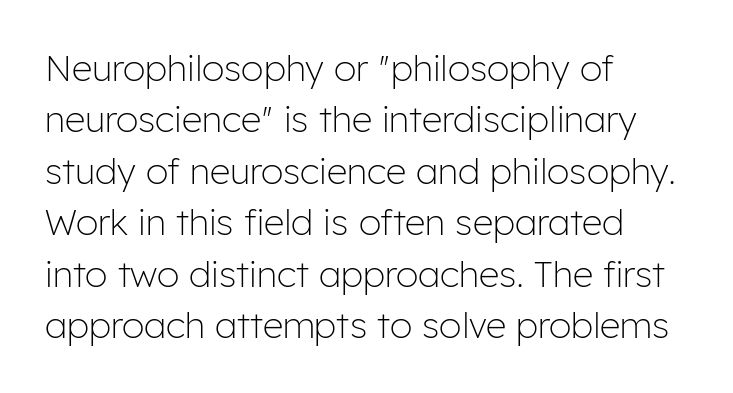
{"serif": "no", "italic": "no", "bold": "no", "weight": "light", "width": "normal", "stroke_contrast": "low", "x_height": "medium", "monospaced": "no", "underline": "no", "align": "left", "line_spacing": "normal", "line_spacing_ratio": 1.43, "letter_spacing": "normal", "letter_spacing_em": 0.0, "glyph_px": 36}
